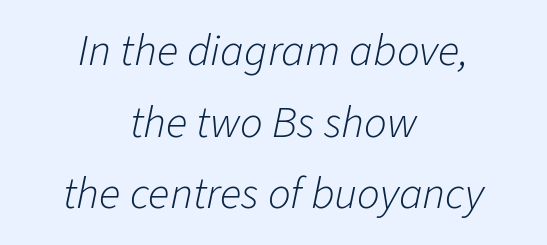
Q: Is the text bold? A: No.
Q: Is the text italic (slanted)? A: Yes, it leans right by about 11 degrees.
Q: Is the text underlined? A: No.
Q: How is the paragraph aligned? A: Centered.
Q: Is the spacing between letters normal or unusually wide? A: Normal.
Q: Is the spacing between lines tight, normal or loose? A: Normal.
Q: Width (condensed, normal, or wide)? A: Normal.
Q: Stroke contrast? A: Low.
Q: x-height? A: Medium.
Q: Monospaced? A: No.
